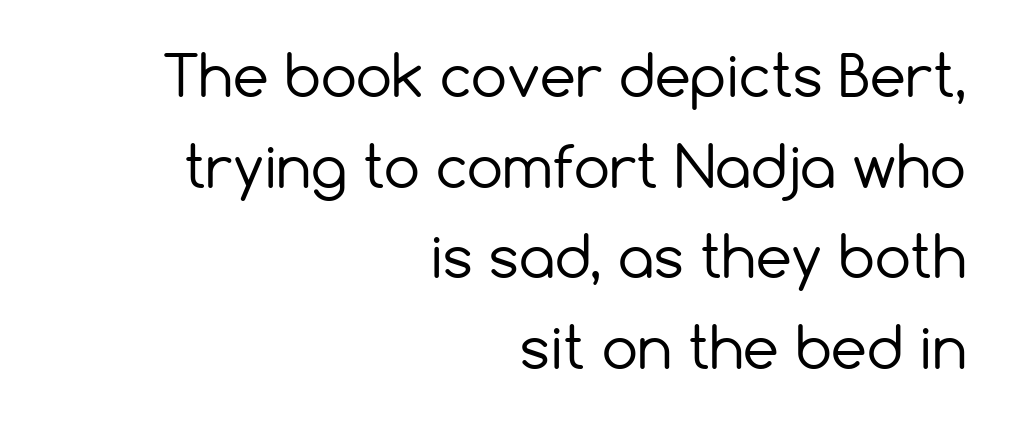
{"serif": "no", "italic": "no", "bold": "no", "weight": "regular", "width": "normal", "stroke_contrast": "low", "x_height": "medium", "monospaced": "no", "underline": "no", "align": "right", "line_spacing": "normal", "line_spacing_ratio": 1.59, "letter_spacing": "normal", "letter_spacing_em": 0.0, "glyph_px": 57}
